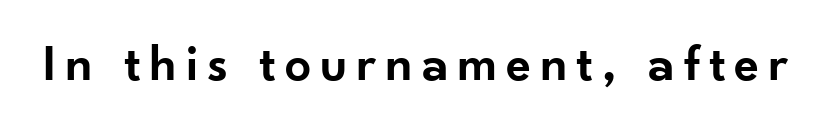
Q: Is the text bold? A: Semi-bold.
Q: Is the text italic (slanted)? A: No, it is upright.
Q: Is the typeface a serif or a sans-serif typeface? A: Sans-serif.
Q: Is the text underlined? A: No.
Q: Width (condensed, normal, or wide)? A: Normal.
Q: Stroke contrast? A: Low.
Q: x-height? A: Small.
Q: Monospaced? A: No.
